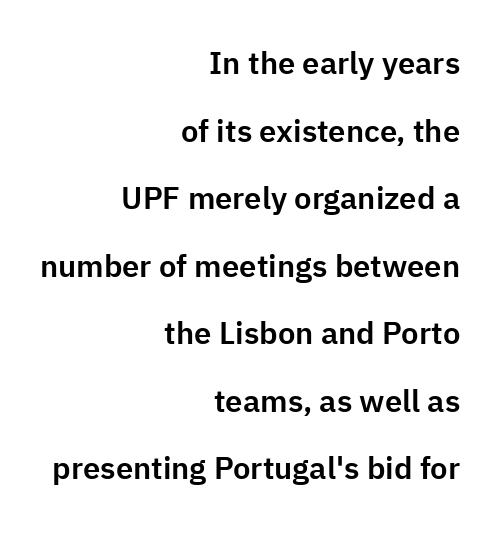
Q: Is the text italic (slanted)? A: No, it is upright.
Q: Is the typeface a serif or a sans-serif typeface? A: Sans-serif.
Q: Is the text underlined? A: No.
Q: How is the paragraph aligned? A: Right-aligned.
Q: Is the spacing between letters normal or unusually wide? A: Normal.
Q: Is the spacing between lines tight, normal or loose? A: Loose.
Q: Width (condensed, normal, or wide)? A: Normal.
Q: Stroke contrast? A: Low.
Q: x-height? A: Medium.
Q: Monospaced? A: No.
